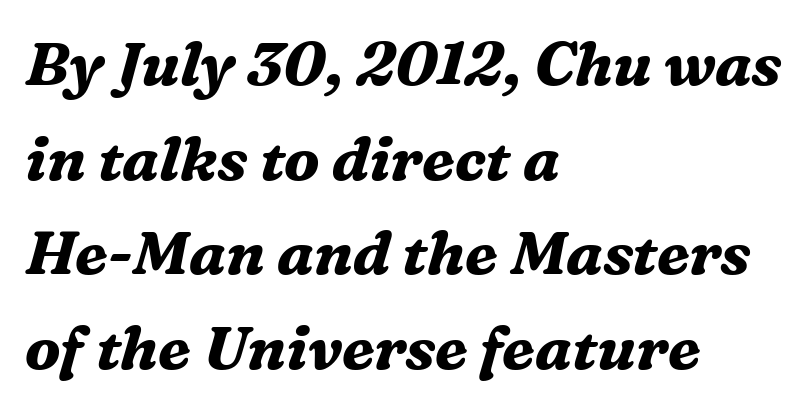
The image shows 61 px bold serif type, italic (leaning right); set left-aligned, normal line spacing (1.55x), normal letter spacing, not underlined; medium stroke contrast and a medium x-height.
